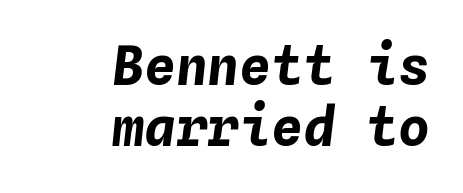
Q: Is the text bold? A: Yes.
Q: Is the text italic (slanted)? A: Yes, it leans right by about 4 degrees.
Q: Is the text underlined? A: No.
Q: How is the paragraph aligned? A: Right-aligned.
Q: Is the spacing between letters normal or unusually wide? A: Normal.
Q: Width (condensed, normal, or wide)? A: Normal.
Q: Stroke contrast? A: Low.
Q: x-height? A: Medium.
Q: Monospaced? A: Yes.
